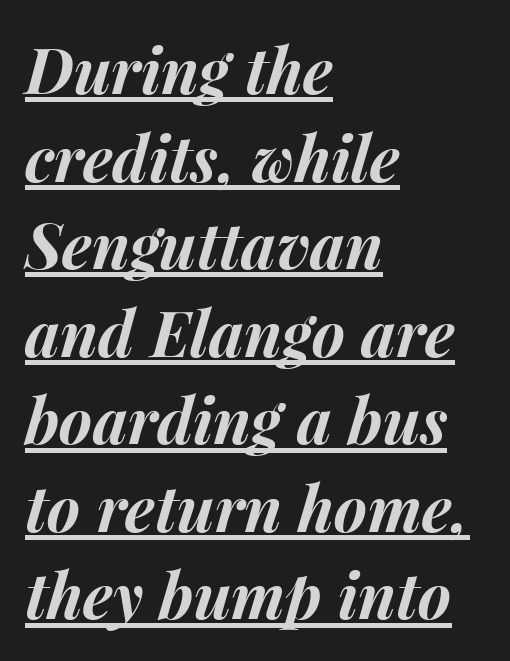
Students, observe the line beneath the letters — that is underlining. A dark, heavy texture on the line: the type is bold. The type is set solid horizontally, with unmodified tracking. Caption: multi-line text, flush left, ragged right.
